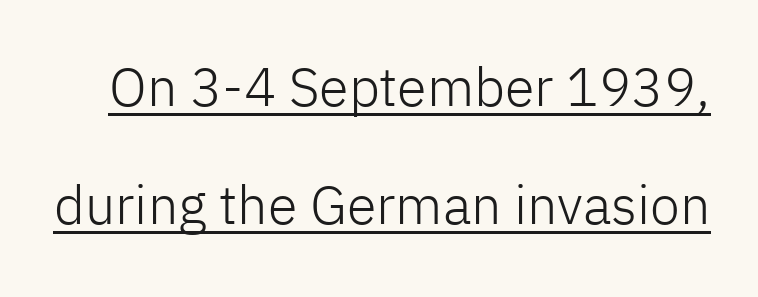
The glyphs are accompanied by a horizontal stroke just below them. Proportional: the letters do not fall into vertical columns. The vertical gap from one line to the next is large. Is there any slant? The stems are plumb. A typesetter would call this zero additional tracking. Weight class: somewhere from thin through regular.
